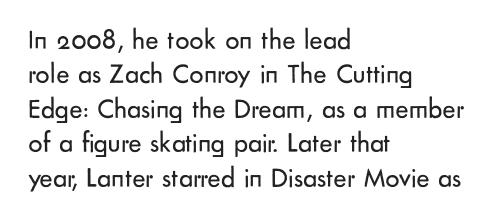
Caption: face not bold, strokes unweighted. Where is the straight margin? On the left. These lines keep a tight, regular rhythm from letter to letter. Typographically, this falls in the sans-serif category. Looks like regular typesetting: each glyph gets only the width it needs. Characters remain perfectly vertical along every line.
